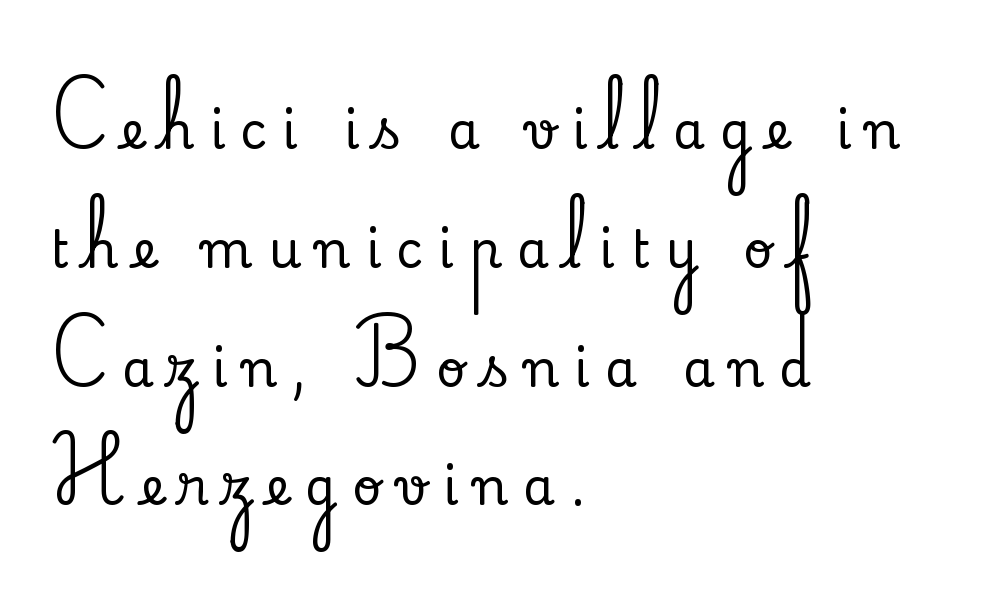
The image shows 51 px serif type, upright; set left-aligned, loose line spacing (2.33x), unusually wide letter spacing (+0.3 em), not underlined; low stroke contrast and a small x-height.
